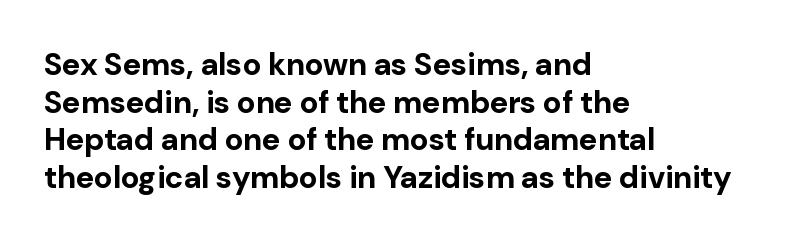
The rendering uses natural spacing where letterforms have individual widths. The lettering stays uniformly vertical, giving the passage a roman look. These lines stack with their left ends in a neat column. Letterform terminals end flat and unadorned throughout the passage. Pretty heavy lettering here — definitely bold. The string is rendered with underlining switched off.
